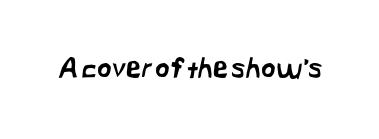
{"serif": "no", "width": "normal", "stroke_contrast": "low", "x_height": "medium", "monospaced": "no", "underline": "no", "letter_spacing": "normal", "letter_spacing_em": 0.0, "glyph_px": 28}
